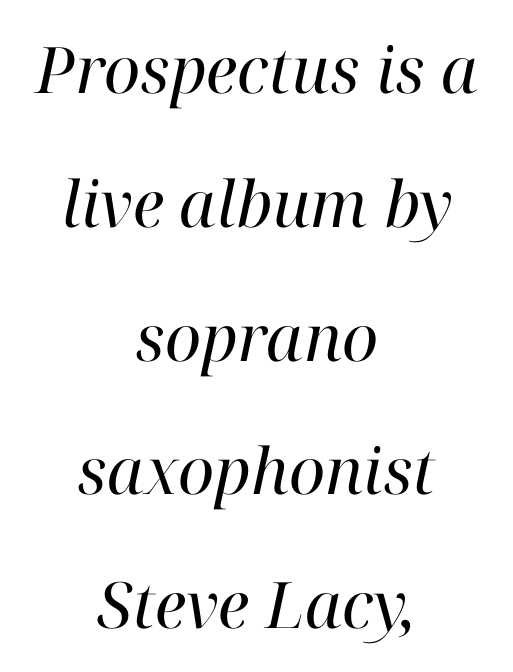
The image shows 64 px regular-weight serif type, italic (leaning right); set centered, loose line spacing (2.09x), normal letter spacing, not underlined; high stroke contrast and a medium x-height.
